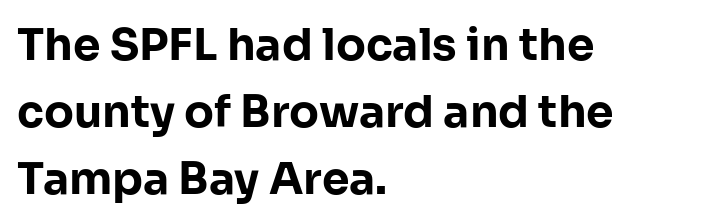
Q: Is the text bold? A: Yes.
Q: Is the text italic (slanted)? A: No, it is upright.
Q: Is the typeface a serif or a sans-serif typeface? A: Sans-serif.
Q: Is the text underlined? A: No.
Q: How is the paragraph aligned? A: Left-aligned.
Q: Is the spacing between letters normal or unusually wide? A: Normal.
Q: Is the spacing between lines tight, normal or loose? A: Normal.
Q: Width (condensed, normal, or wide)? A: Normal.
Q: Stroke contrast? A: Low.
Q: x-height? A: Medium.
Q: Monospaced? A: No.
